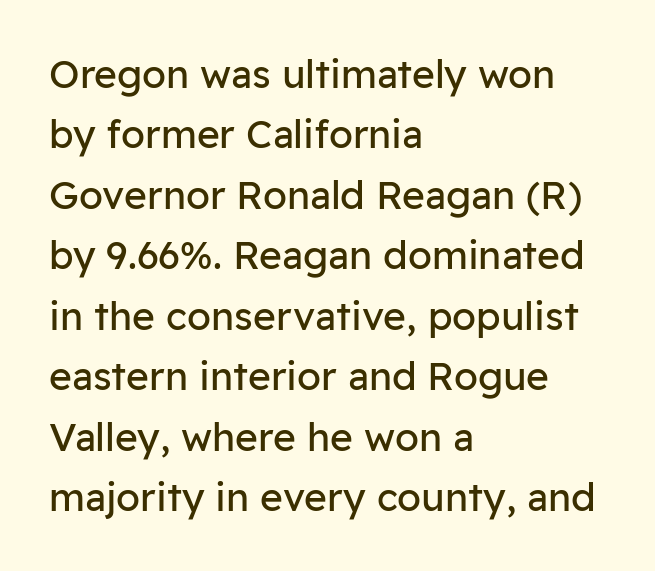
{"serif": "no", "italic": "no", "bold": "no", "weight": "regular", "width": "normal", "stroke_contrast": "low", "x_height": "medium", "monospaced": "no", "underline": "no", "align": "left", "line_spacing": "normal", "line_spacing_ratio": 1.55, "letter_spacing": "normal", "letter_spacing_em": 0.0, "glyph_px": 39}
